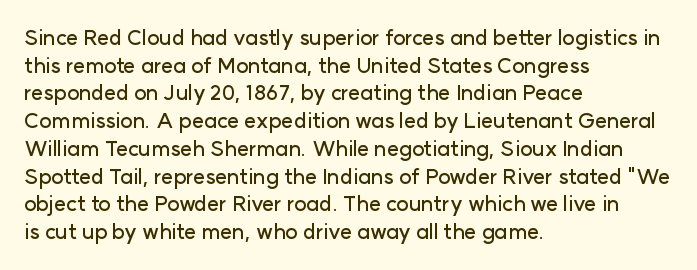
The image shows 21 px text type, upright; set left-aligned, normal line spacing (1.32x), normal letter spacing, not underlined.
